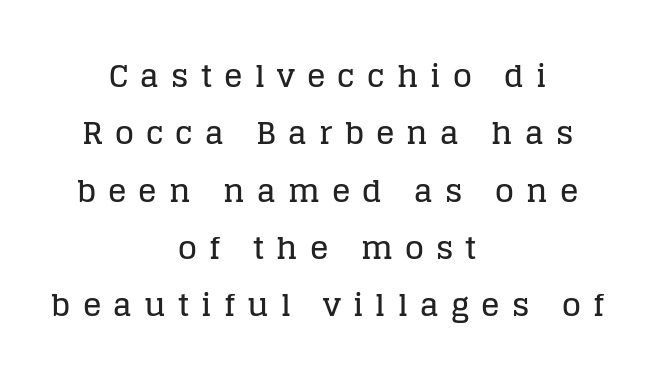
The image shows 31 px serif type, upright; set centered, line spacing 1.85x, unusually wide letter spacing (+0.39 em), not underlined; low stroke contrast and a large x-height.
